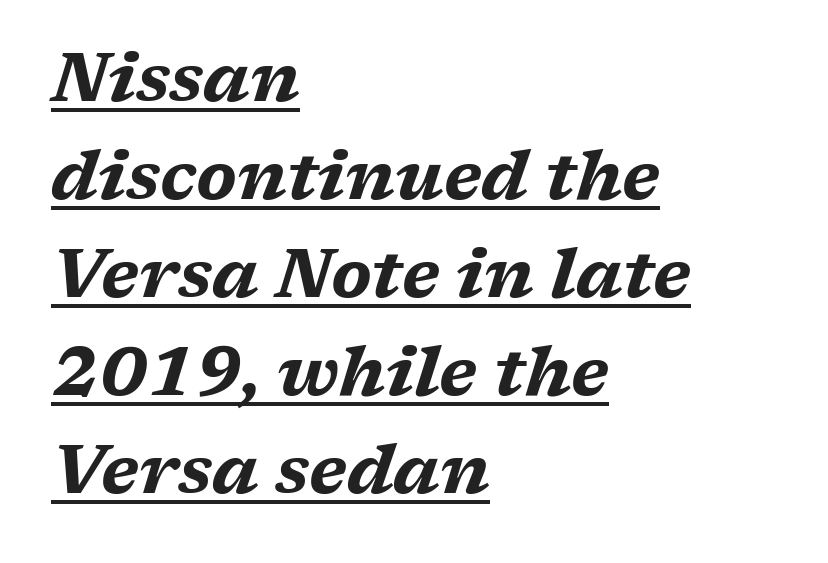
Line spacing here is normal. What decoration does the sample have? An underline. You could not count columns in this text — the font is proportionally spaced. Is the block centered? No — it sits flush against the left margin.
